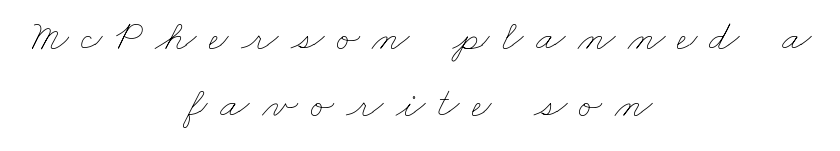
The image shows 43 px thin, wide type; set centered, normal line spacing (1.55x), unusually wide letter spacing (+0.29 em), not underlined; low stroke contrast and a small x-height.
